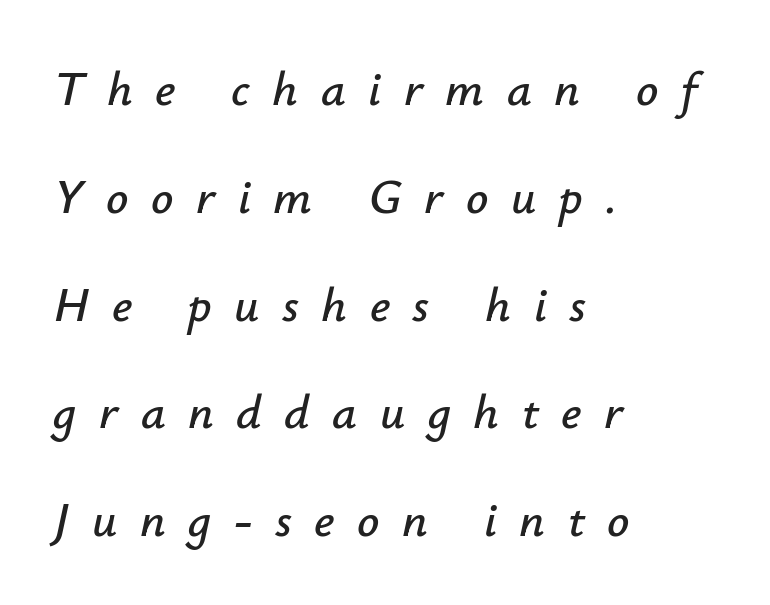
{"italic": "yes", "lean": "right", "slant_degrees": 12, "width": "normal", "stroke_contrast": "low", "x_height": "small", "monospaced": "no", "underline": "no", "align": "left", "line_spacing": "loose", "line_spacing_ratio": 2.2, "letter_spacing": "wide", "letter_spacing_em": 0.46, "glyph_px": 49}
